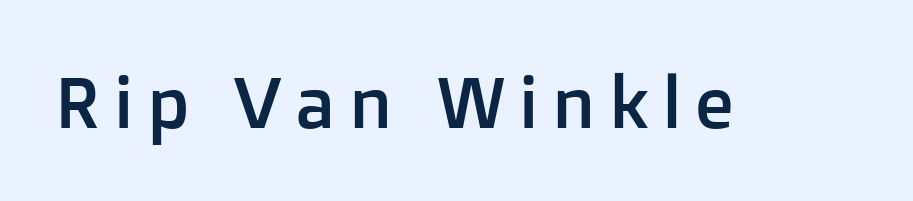
The image shows 72 px sans-serif type, upright; set not underlined; low stroke contrast and a medium x-height.
